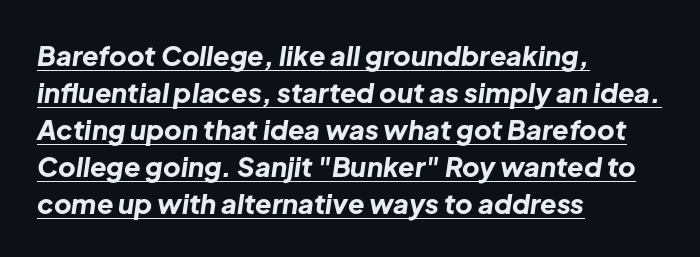
{"italic": "yes", "lean": "right", "slant_degrees": 8, "bold": "yes", "underline": "yes", "align": "left", "line_spacing": "normal", "line_spacing_ratio": 1.37, "letter_spacing": "normal", "letter_spacing_em": 0.0, "glyph_px": 27}
